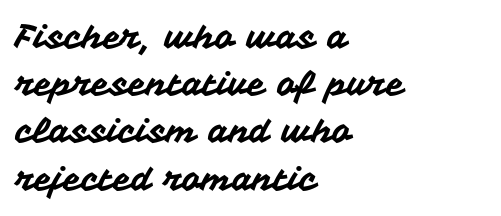
The gaps between neighbouring characters are ordinary and unremarkable. Underlining? Definitely not there. The letters advance in unequal steps, a hallmark of proportional type. The designer left line spacing at the default.
